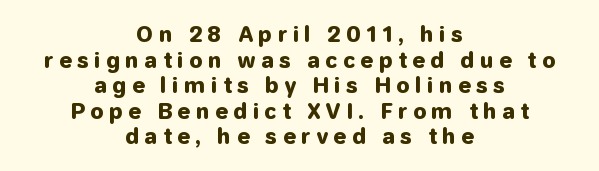
The image shows 21 px bold type, upright; set centered, line spacing 1.22x, unusually wide letter spacing (+0.25 em), not underlined.
